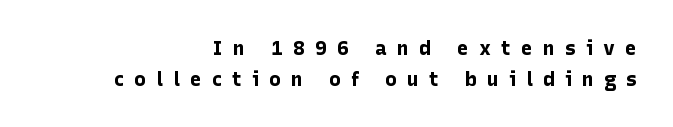
Q: Is the text bold? A: Yes.
Q: Is the text italic (slanted)? A: No, it is upright.
Q: Is the text underlined? A: No.
Q: How is the paragraph aligned? A: Right-aligned.
Q: Is the spacing between letters normal or unusually wide? A: Unusually wide.
Q: Is the spacing between lines tight, normal or loose? A: Normal.
